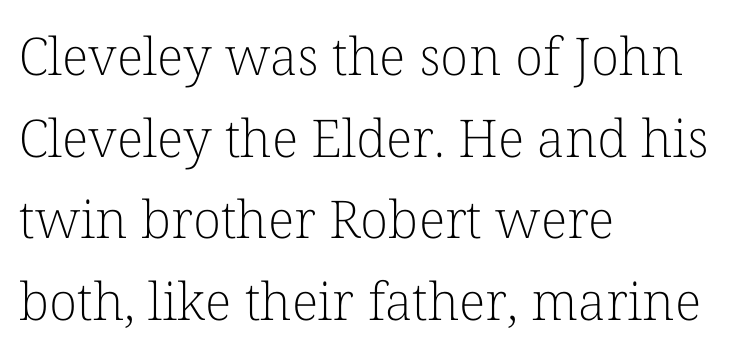
Q: Is the text bold? A: No.
Q: Is the text italic (slanted)? A: No, it is upright.
Q: Is the typeface a serif or a sans-serif typeface? A: Serif.
Q: Is the text underlined? A: No.
Q: How is the paragraph aligned? A: Left-aligned.
Q: Is the spacing between letters normal or unusually wide? A: Normal.
Q: Is the spacing between lines tight, normal or loose? A: Normal.
Q: Width (condensed, normal, or wide)? A: Normal.
Q: Stroke contrast? A: Low.
Q: x-height? A: Medium.
Q: Monospaced? A: No.
